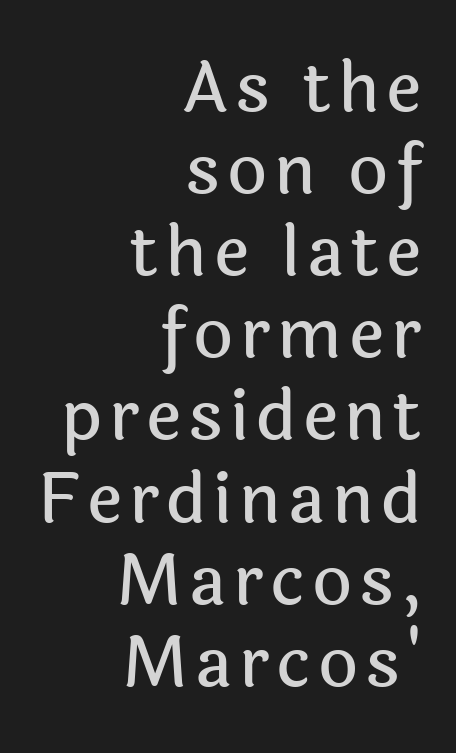
Q: Is the text italic (slanted)? A: No, it is upright.
Q: Is the typeface a serif or a sans-serif typeface? A: Sans-serif.
Q: Is the text underlined? A: No.
Q: How is the paragraph aligned? A: Right-aligned.
Q: Width (condensed, normal, or wide)? A: Normal.
Q: x-height? A: Medium.
Q: Monospaced? A: No.
